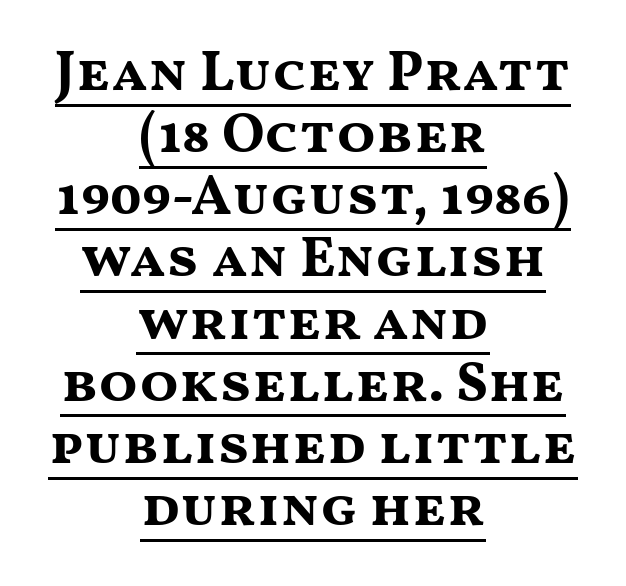
The lines are packed closely together with very little leading. Each word holds together tightly as a unit, with standard inter-letter gaps. The passage shown is underscored from start to finish. The passage is arranged like a title page — every line centered.
